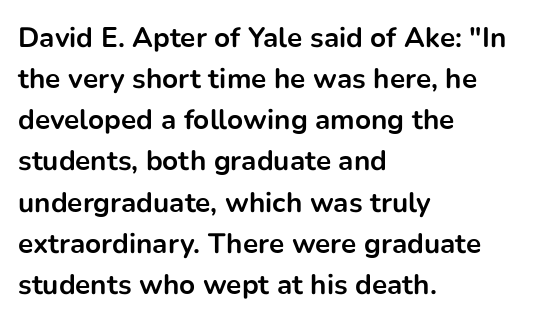
The image shows 28 px bold sans-serif type, upright; set left-aligned, normal line spacing (1.47x), normal letter spacing, not underlined; low stroke contrast and a medium x-height.
